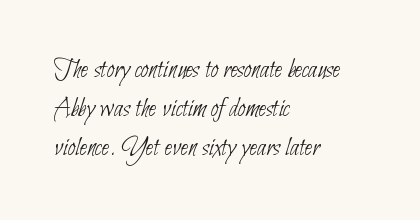
{"bold": "no", "underline": "no", "align": "left", "line_spacing": "normal", "line_spacing_ratio": 1.44, "letter_spacing": "normal", "letter_spacing_em": 0.0, "glyph_px": 27}
